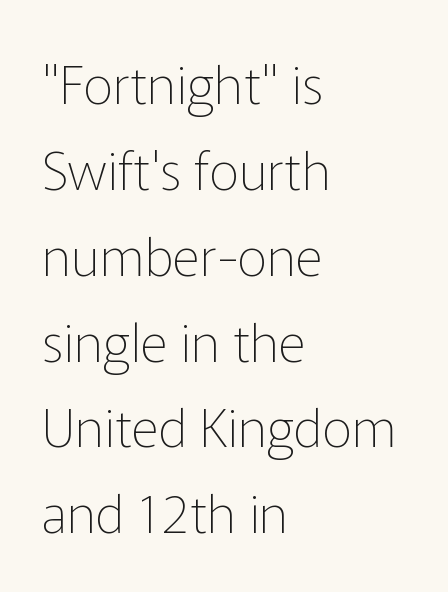
Q: Is the text bold? A: No.
Q: Is the text italic (slanted)? A: No, it is upright.
Q: Is the typeface a serif or a sans-serif typeface? A: Sans-serif.
Q: Is the text underlined? A: No.
Q: How is the paragraph aligned? A: Left-aligned.
Q: Is the spacing between letters normal or unusually wide? A: Normal.
Q: Is the spacing between lines tight, normal or loose? A: Normal.
Q: Width (condensed, normal, or wide)? A: Normal.
Q: Stroke contrast? A: Low.
Q: x-height? A: Medium.
Q: Monospaced? A: No.
